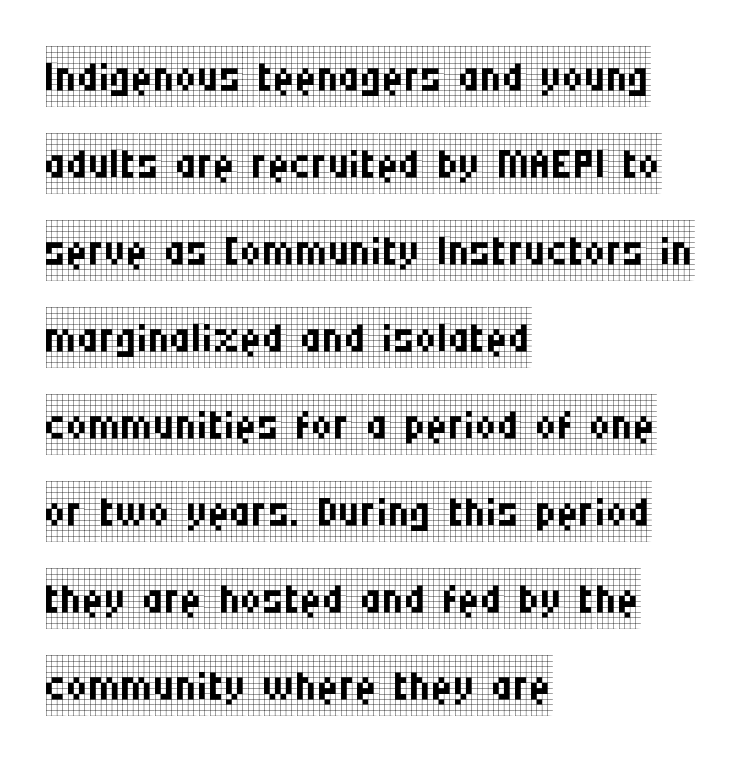
The image shows 60 px regular-weight, condensed serif type, upright; set left-aligned, normal line spacing (1.45x), normal letter spacing, not underlined; low stroke contrast and a large x-height.
